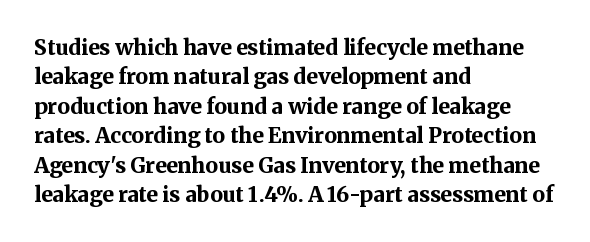
Q: Is the text bold? A: Yes.
Q: Is the text italic (slanted)? A: No, it is upright.
Q: Is the text underlined? A: No.
Q: How is the paragraph aligned? A: Left-aligned.
Q: Is the spacing between letters normal or unusually wide? A: Normal.
Q: Is the spacing between lines tight, normal or loose? A: Normal.
